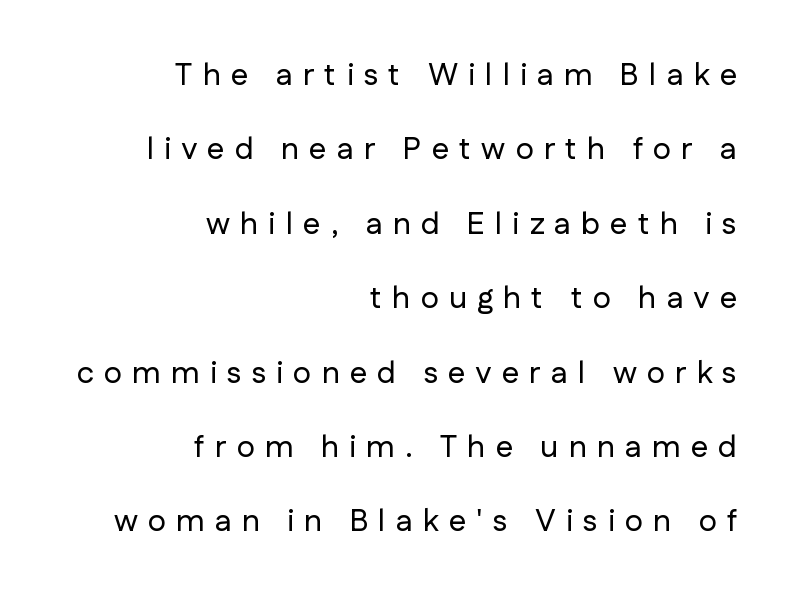
{"serif": "no", "italic": "no", "width": "normal", "stroke_contrast": "low", "x_height": "medium", "monospaced": "no", "underline": "no", "align": "right", "line_spacing": "loose", "line_spacing_ratio": 2.4, "letter_spacing": "wide", "letter_spacing_em": 0.33, "glyph_px": 31}
